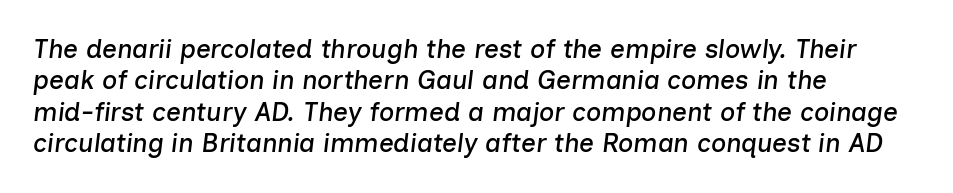
Each line starts at the same left margin while the right side varies. Does the lettering tilt? It does — this is italic. Descender tails drop into unmarked territory. Here the glyphs are tracked normally, forming tight word shapes.
